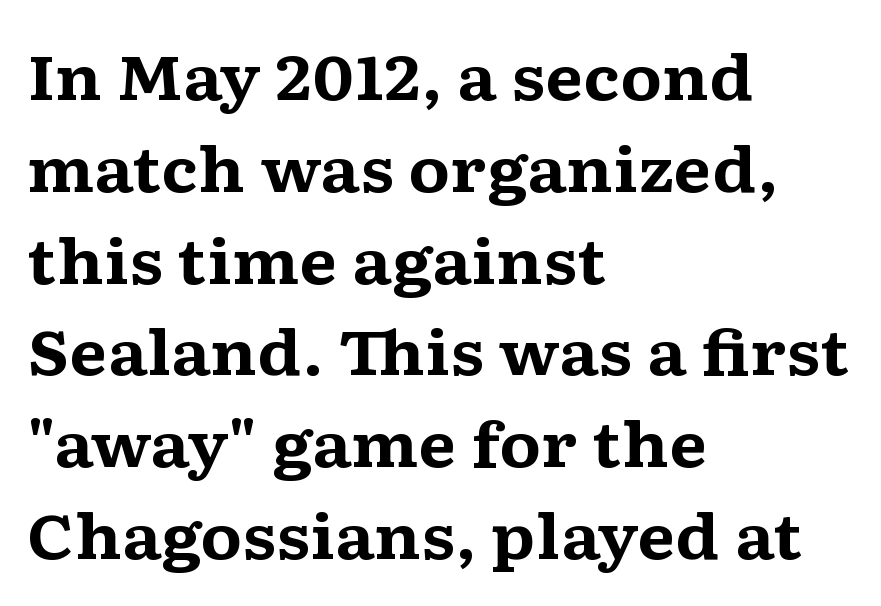
{"serif": "yes", "italic": "no", "bold": "yes", "weight": "bold", "width": "wide", "stroke_contrast": "medium", "x_height": "medium", "monospaced": "no", "underline": "no", "align": "left", "line_spacing": "normal", "line_spacing_ratio": 1.48, "letter_spacing": "normal", "letter_spacing_em": 0.0, "glyph_px": 62}
